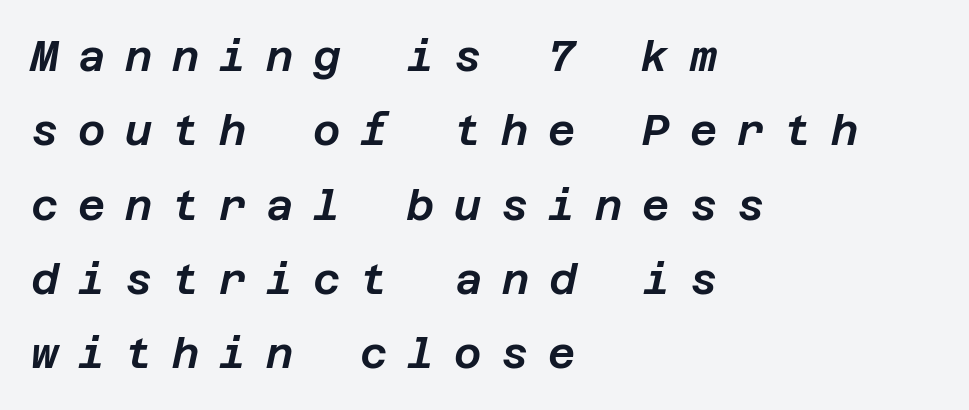
Q: Is the text italic (slanted)? A: Yes, it leans right by about 12 degrees.
Q: Is the text underlined? A: No.
Q: How is the paragraph aligned? A: Left-aligned.
Q: Is the spacing between letters normal or unusually wide? A: Unusually wide.
Q: Width (condensed, normal, or wide)? A: Normal.
Q: Stroke contrast? A: Low.
Q: x-height? A: Large.
